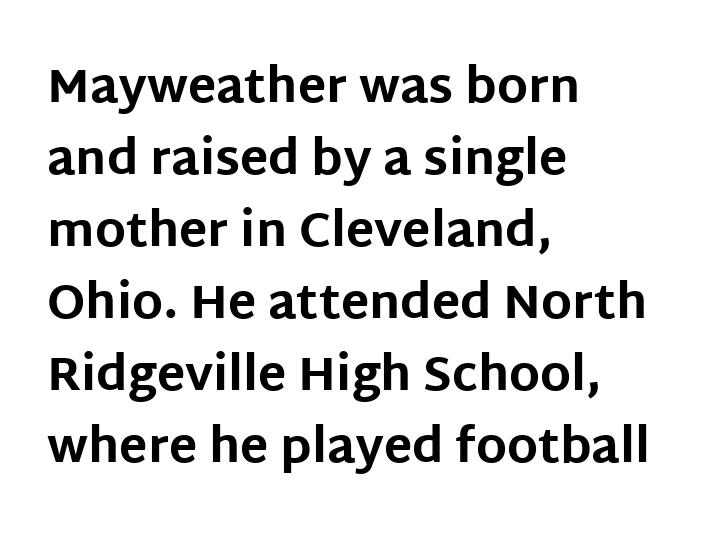
The image shows 47 px bold sans-serif type, upright; set left-aligned, normal line spacing (1.53x), normal letter spacing, not underlined; low stroke contrast and a large x-height.
